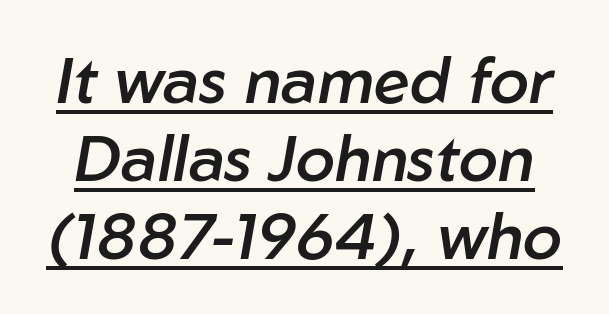
{"italic": "yes", "lean": "right", "slant_degrees": 10, "bold": "semi", "weight": "semibold", "width": "normal", "stroke_contrast": "low", "x_height": "medium", "monospaced": "no", "underline": "yes", "line_spacing_ratio": 1.22, "letter_spacing": "normal", "letter_spacing_em": 0.0, "glyph_px": 64}
